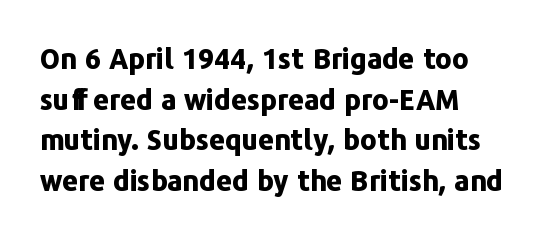
These lines are composed in type without serifs. Between one letter and the next there's only the usual sliver of space. A typesetter would call this proportional, since set widths differ per character. Regular leading. The strip under each line holds only bare page.
